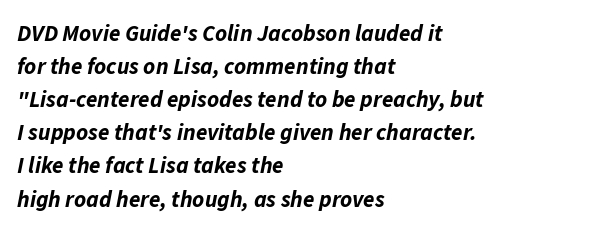
The image shows 23 px bold type, italic (leaning right); set left-aligned, normal line spacing (1.44x), normal letter spacing, not underlined.
